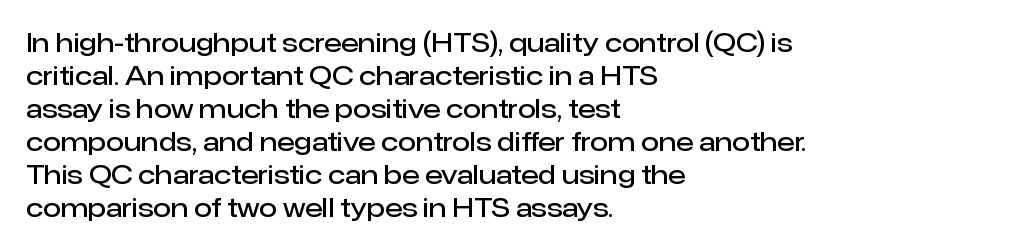
The image shows 26 px text type, upright; set left-aligned, normal line spacing (1.27x), normal letter spacing, not underlined.
